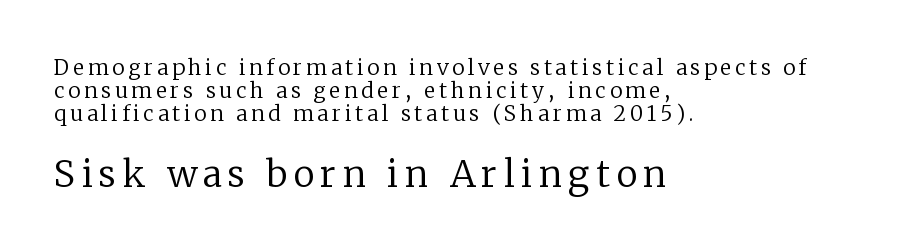
Line beginnings align vertically; line endings do not. Spacing verdict: proportional, widths tailored to each character. These two chunks differ in scale, with the bottom chunk taking the larger measure. Regarding serifs, this sample has them. The rendering uses a small line-height, squeezing the rows. Think standard paragraph weight, or any step lighter than that.
